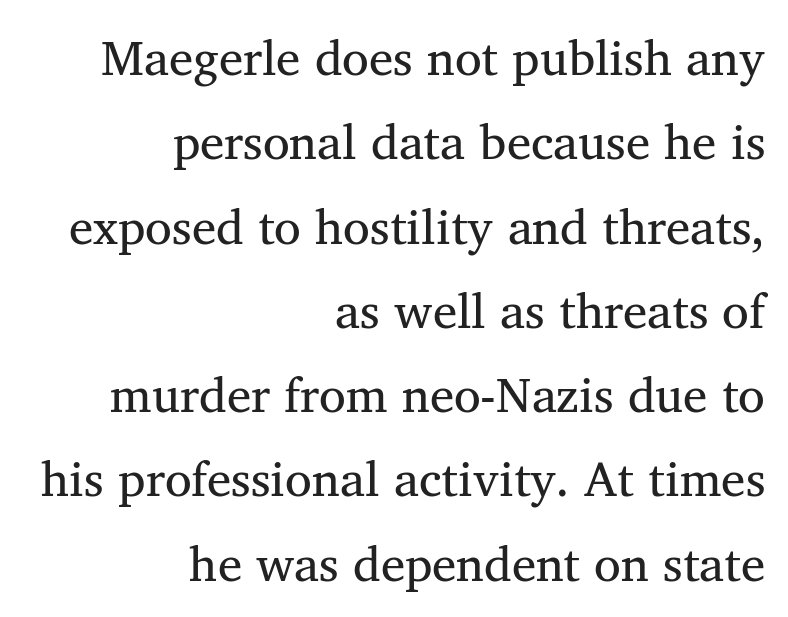
The glyphs are unaccompanied by any horizontal stroke below them. Yep, those are serifs on the letters. These lines were composed using upright roman letters. All the whitespace from short lines collects on the left.
